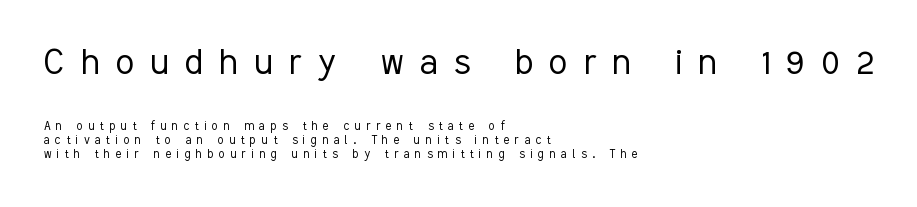
Honestly, the letter spacing is so wide it's the main thing you notice. The letterforms sit at book weight or below. Any mark beneath the type? The region is blank. You get the large type first, then a drop to smaller type. I'd call this a sans setting — the letters go barefoot. The type sits square on the baseline with zero lean.
